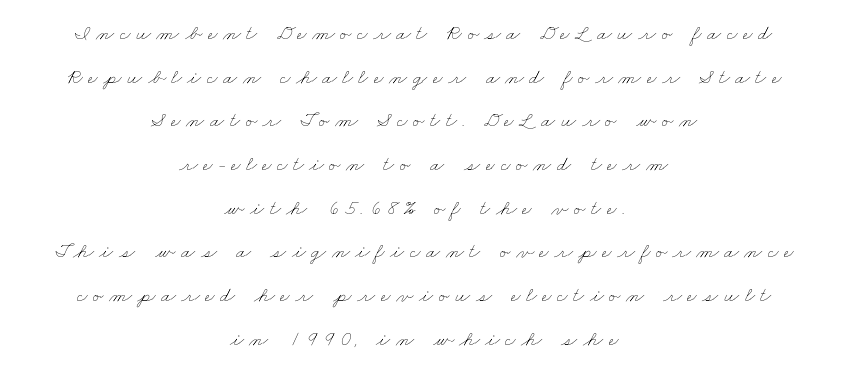
The image shows 21 px text type; set centered, loose line spacing (2.08x), unusually wide letter spacing (+0.26 em), not underlined.
